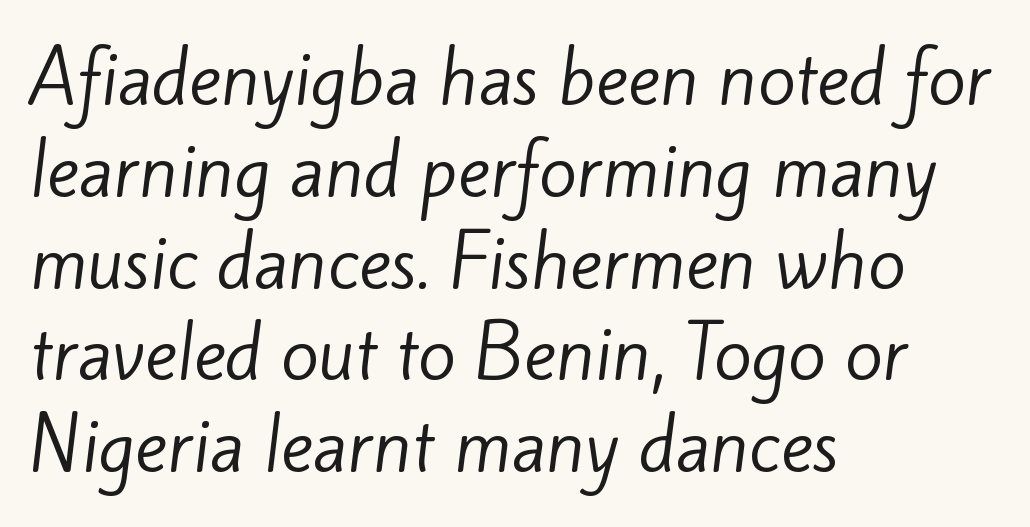
Q: Is the text bold? A: No.
Q: Is the typeface a serif or a sans-serif typeface? A: Sans-serif.
Q: Is the text underlined? A: No.
Q: How is the paragraph aligned? A: Left-aligned.
Q: Is the spacing between letters normal or unusually wide? A: Normal.
Q: Is the spacing between lines tight, normal or loose? A: Normal.
Q: Width (condensed, normal, or wide)? A: Normal.
Q: Stroke contrast? A: Low.
Q: x-height? A: Small.
Q: Monospaced? A: No.
